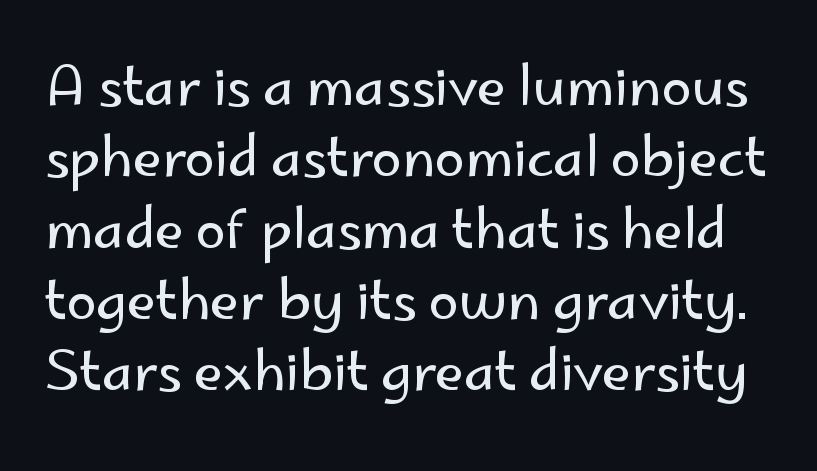
Q: Is the text bold? A: No.
Q: Is the text italic (slanted)? A: No, it is upright.
Q: Is the typeface a serif or a sans-serif typeface? A: Sans-serif.
Q: Is the text underlined? A: No.
Q: Is the spacing between letters normal or unusually wide? A: Normal.
Q: Is the spacing between lines tight, normal or loose? A: Normal.
Q: Width (condensed, normal, or wide)? A: Normal.
Q: Stroke contrast? A: Low.
Q: x-height? A: Small.
Q: Monospaced? A: No.
